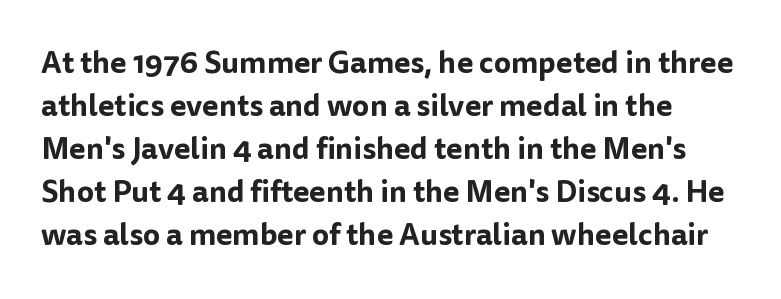
{"serif": "no", "italic": "no", "width": "normal", "stroke_contrast": "low", "x_height": "medium", "monospaced": "no", "underline": "no", "line_spacing": "normal", "line_spacing_ratio": 1.43, "letter_spacing": "normal", "letter_spacing_em": 0.0, "glyph_px": 30}
